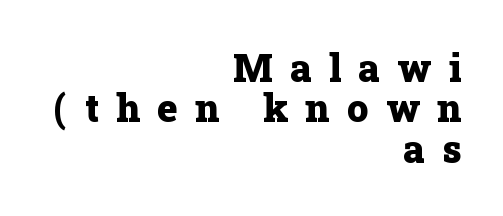
The image shows 38 px heavy serif type, upright; set right-aligned, tight line spacing (1.06x), unusually wide letter spacing (+0.46 em), not underlined; low stroke contrast and a medium x-height.
